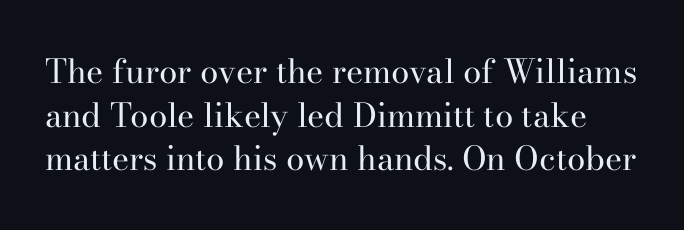
Each letter keeps its own natural width here, so spacing adapts to shape. Note: serifs present on the glyphs. Compared with a typical body face, this is equally light or lighter still. The space between consecutive lines is moderate. Notice how the stems are strictly vertical — no italics here. Underlining? Definitely not there.
